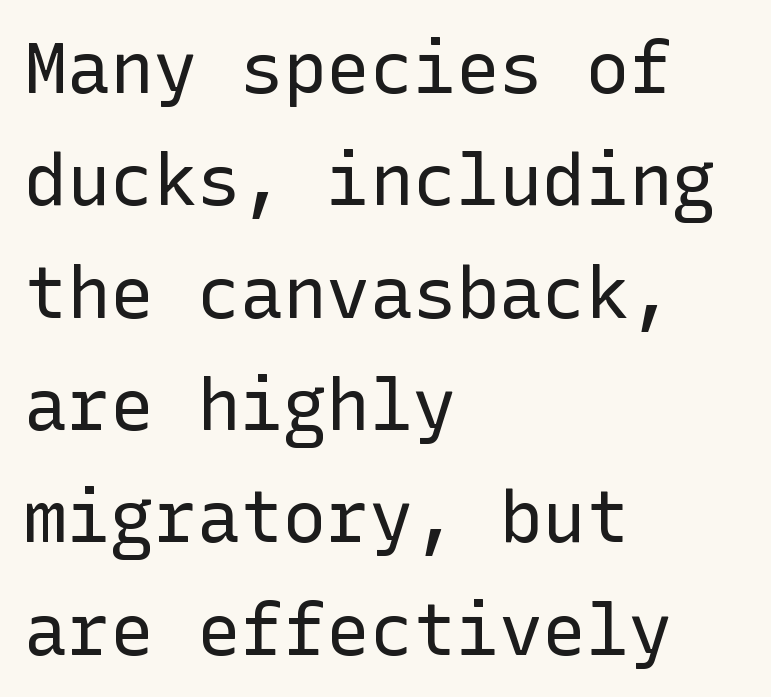
Q: Is the text bold? A: No.
Q: Is the text italic (slanted)? A: No, it is upright.
Q: Is the typeface a serif or a sans-serif typeface? A: Sans-serif.
Q: Is the text underlined? A: No.
Q: How is the paragraph aligned? A: Left-aligned.
Q: Is the spacing between letters normal or unusually wide? A: Normal.
Q: Is the spacing between lines tight, normal or loose? A: Normal.
Q: Width (condensed, normal, or wide)? A: Normal.
Q: Stroke contrast? A: Low.
Q: x-height? A: Medium.
